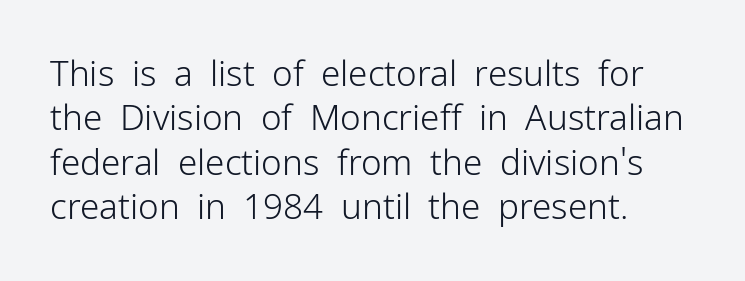
Q: Is the text bold? A: No.
Q: Is the text italic (slanted)? A: No, it is upright.
Q: Is the typeface a serif or a sans-serif typeface? A: Sans-serif.
Q: Is the text underlined? A: No.
Q: How is the paragraph aligned? A: Left-aligned.
Q: Is the spacing between letters normal or unusually wide? A: Normal.
Q: Is the spacing between lines tight, normal or loose? A: Normal.
Q: Width (condensed, normal, or wide)? A: Normal.
Q: Stroke contrast? A: Low.
Q: x-height? A: Medium.
Q: Monospaced? A: No.
